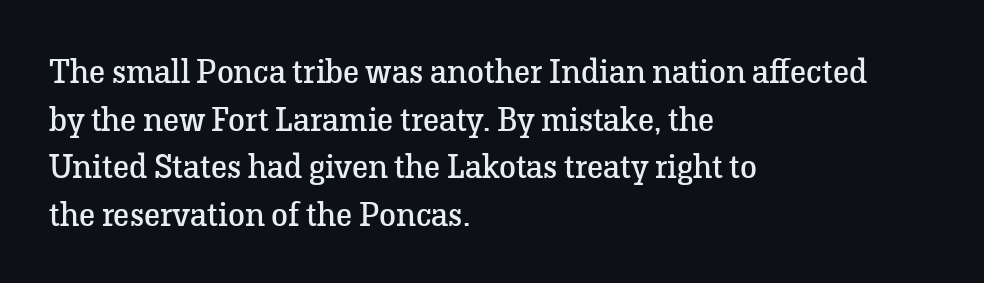
Q: Is the text bold? A: No.
Q: Is the text italic (slanted)? A: No, it is upright.
Q: Is the typeface a serif or a sans-serif typeface? A: Serif.
Q: Is the text underlined? A: No.
Q: How is the paragraph aligned? A: Left-aligned.
Q: Is the spacing between letters normal or unusually wide? A: Normal.
Q: Is the spacing between lines tight, normal or loose? A: Normal.
Q: Width (condensed, normal, or wide)? A: Normal.
Q: Stroke contrast? A: Low.
Q: x-height? A: Medium.
Q: Monospaced? A: No.
